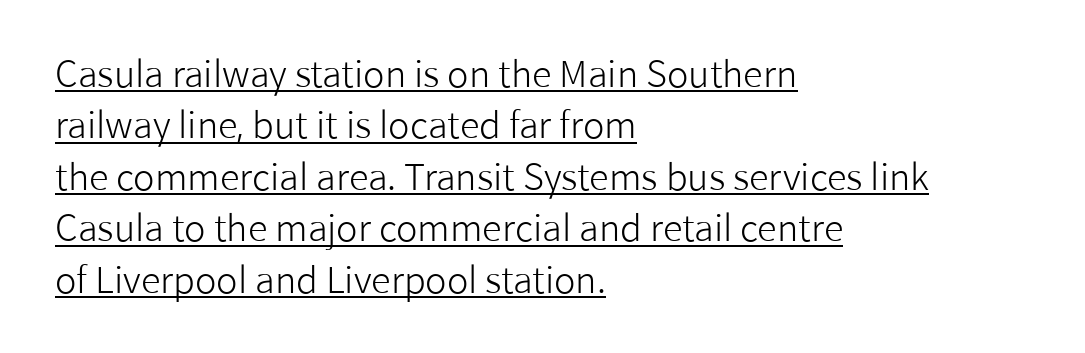
{"serif": "no", "italic": "no", "bold": "no", "weight": "light", "width": "normal", "stroke_contrast": "low", "x_height": "medium", "monospaced": "no", "underline": "yes", "align": "left", "line_spacing": "normal", "line_spacing_ratio": 1.43, "letter_spacing": "normal", "letter_spacing_em": 0.0, "glyph_px": 36}
